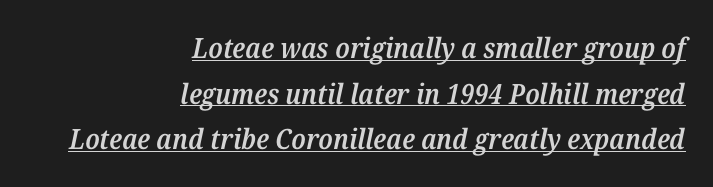
Q: Is the text bold? A: Semi-bold.
Q: Is the text italic (slanted)? A: Yes, it leans right by about 12 degrees.
Q: Is the typeface a serif or a sans-serif typeface? A: Serif.
Q: Is the text underlined? A: Yes.
Q: How is the paragraph aligned? A: Right-aligned.
Q: Is the spacing between letters normal or unusually wide? A: Normal.
Q: Is the spacing between lines tight, normal or loose? A: Normal.
Q: Width (condensed, normal, or wide)? A: Normal.
Q: Stroke contrast? A: Medium.
Q: x-height? A: Medium.
Q: Monospaced? A: No.
